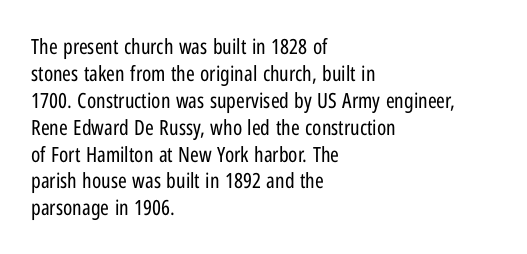
The image shows 21 px text type, upright; set left-aligned, normal line spacing (1.28x), normal letter spacing, not underlined.
